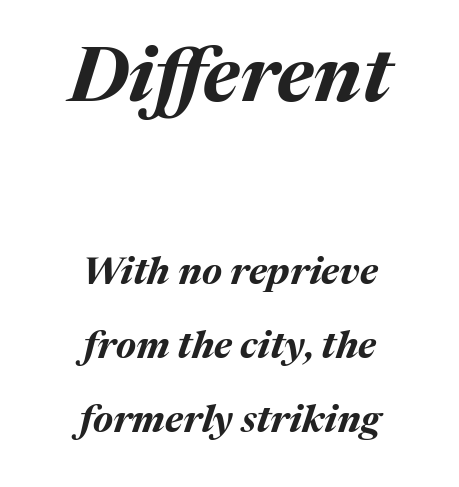
The image shows 77 px bold type, italic (leaning right); set centered, loose line spacing (1.95x), normal letter spacing, not underlined; the first (top) block is 2.03x larger; medium stroke contrast and a medium x-height.
